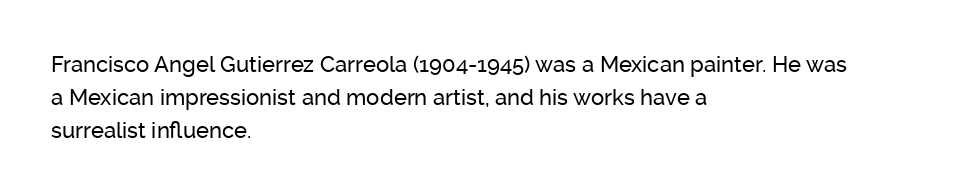
The specimen omits any rule beneath the text block's lines. Is the letter spacing exaggerated? No — it looks like the ordinary default. The typography opts for an upright posture over an oblique one. The rag falls on the right side of this text block. Baseline-to-baseline distance is the conventional proportion of letter height.
